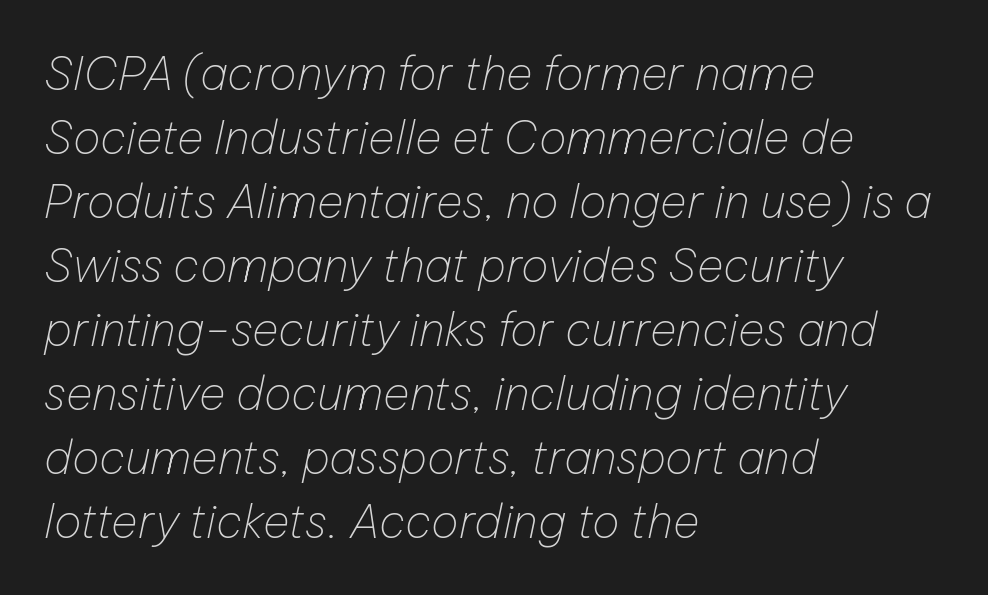
The foot of each line stays bare and open. Nobody touched the tracking dial on this one. Vertical spacing — default. The whole block is typeset with a tilt.
